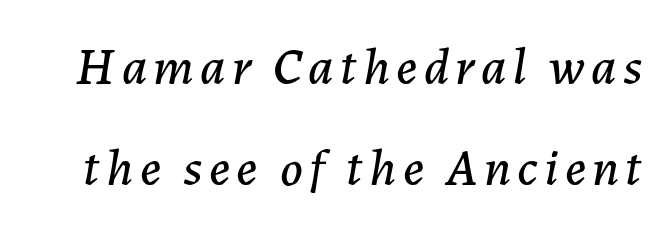
This sample has the flowing, uneven cadence of proportional lettering. Descenders are the only things crossing below the line. The glyphs look as if they've been sheared to an angle. One glance says open: line gaps are wider than usual.
